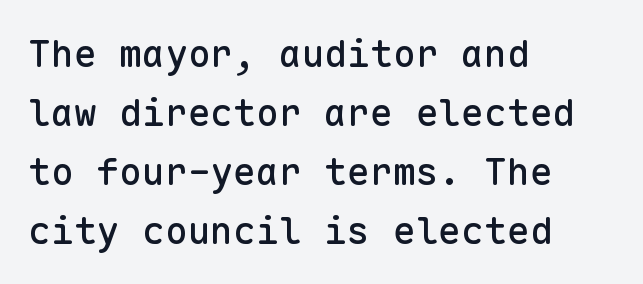
The letters march in equal steps, a hallmark of fixed-pitch type. The lines sit at an ordinary, default distance from one another. How are the letters spaced? Ordinarily, with no added tracking. Visually the block forms a straight wall on the left and a jagged coastline on the right.
